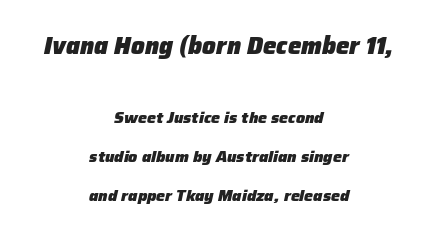
{"italic": "yes", "lean": "right", "slant_degrees": 12, "bold": "yes", "underline": "no", "align": "center", "line_spacing": "loose", "line_spacing_ratio": 2.45, "letter_spacing": "normal", "letter_spacing_em": 0.0, "larger_block": "first", "size_ratio": 1.5, "glyph_px": 24}
